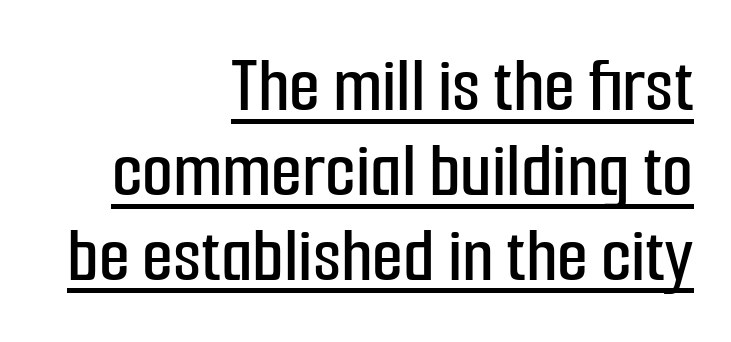
Q: Is the text italic (slanted)? A: No, it is upright.
Q: Is the typeface a serif or a sans-serif typeface? A: Sans-serif.
Q: Is the text underlined? A: Yes.
Q: How is the paragraph aligned? A: Right-aligned.
Q: Is the spacing between letters normal or unusually wide? A: Normal.
Q: Is the spacing between lines tight, normal or loose? A: Tight.
Q: Width (condensed, normal, or wide)? A: Condensed.
Q: Stroke contrast? A: Low.
Q: x-height? A: Medium.
Q: Monospaced? A: No.
